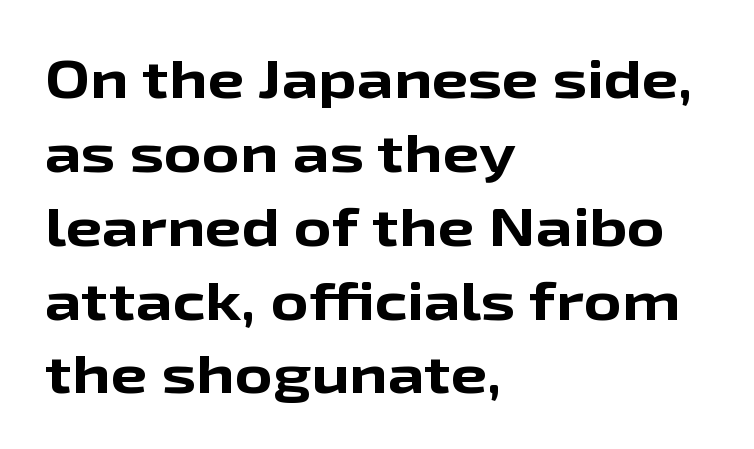
Chunky letters — that's bold for sure. A sans-serif font was chosen for this passage. Nope, not italic — everything's standing straight. Any mark beneath the type? The region is blank. These lines sit exactly where default settings would place them.
